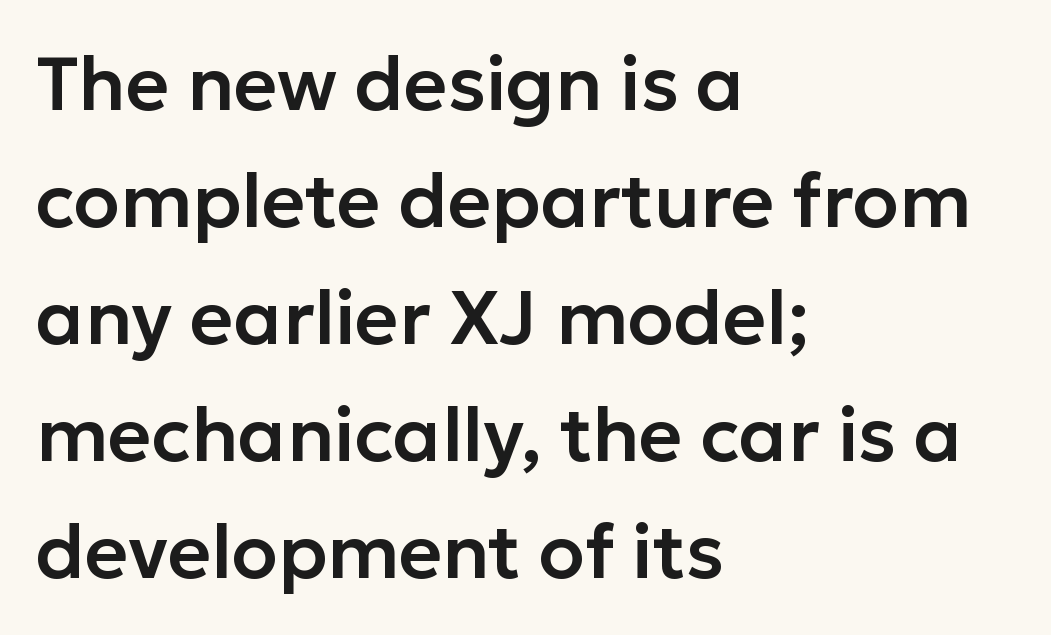
Q: Is the text italic (slanted)? A: No, it is upright.
Q: Is the typeface a serif or a sans-serif typeface? A: Sans-serif.
Q: Is the text underlined? A: No.
Q: How is the paragraph aligned? A: Left-aligned.
Q: Is the spacing between letters normal or unusually wide? A: Normal.
Q: Is the spacing between lines tight, normal or loose? A: Normal.
Q: Width (condensed, normal, or wide)? A: Normal.
Q: Stroke contrast? A: Low.
Q: x-height? A: Medium.
Q: Monospaced? A: No.
